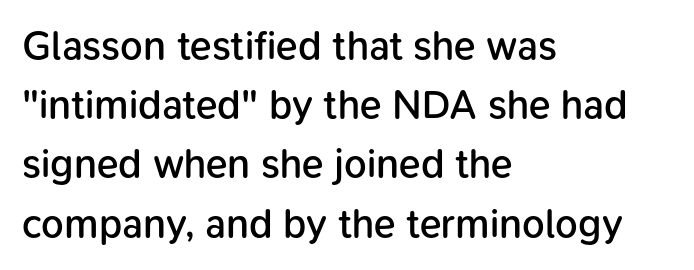
Whoever set this chose a conventional vertical rhythm. A typesetter would call this zero additional tracking. Posture: straight, roman, zero tilt. Are there feet on the stems? There aren't — it's a sans.
